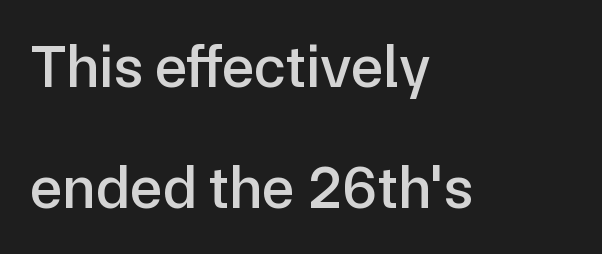
The image shows 61 px sans-serif type, upright; set left-aligned, loose line spacing (1.99x), normal letter spacing, not underlined; low stroke contrast and a medium x-height.
